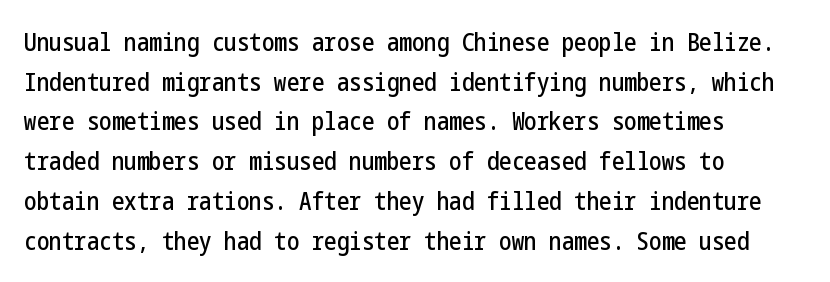
Q: Is the text italic (slanted)? A: No, it is upright.
Q: Is the text underlined? A: No.
Q: How is the paragraph aligned? A: Left-aligned.
Q: Is the spacing between letters normal or unusually wide? A: Normal.
Q: Is the spacing between lines tight, normal or loose? A: Normal.
